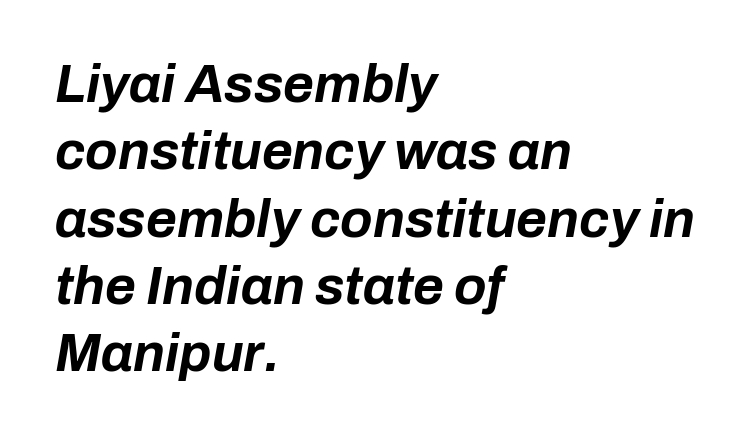
{"italic": "yes", "lean": "right", "slant_degrees": 10, "bold": "yes", "weight": "bold", "width": "normal", "stroke_contrast": "low", "x_height": "medium", "monospaced": "no", "underline": "no", "align": "left", "line_spacing": "normal", "line_spacing_ratio": 1.27, "letter_spacing": "normal", "letter_spacing_em": 0.0, "glyph_px": 53}
